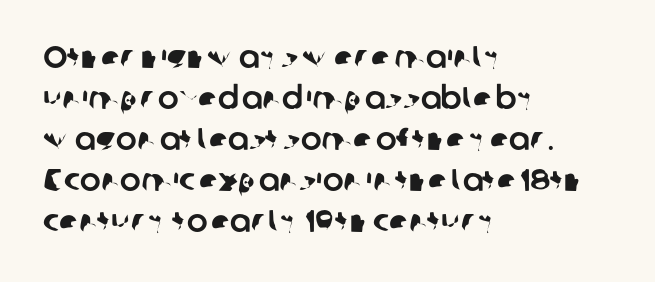
The image shows 31 px sans-serif type; set left-aligned, normal line spacing (1.32x), normal letter spacing, not underlined; low stroke contrast and a medium x-height.
